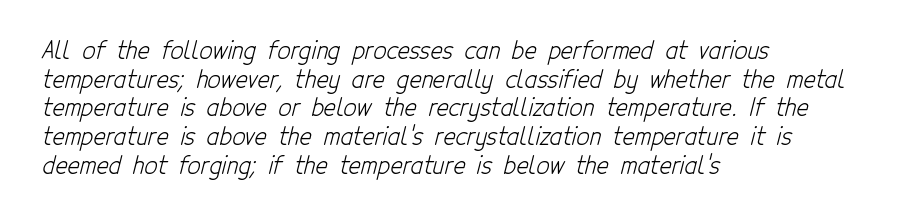
The image shows 23 px text type; set left-aligned, normal line spacing (1.25x), normal letter spacing, not underlined.
